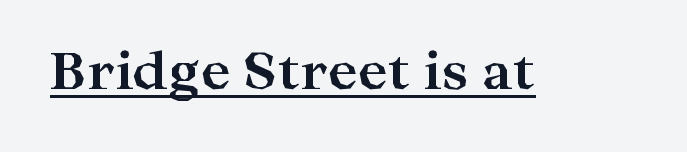
Q: Is the text bold? A: Yes.
Q: Is the text italic (slanted)? A: No, it is upright.
Q: Is the typeface a serif or a sans-serif typeface? A: Serif.
Q: Is the text underlined? A: Yes.
Q: Is the spacing between letters normal or unusually wide? A: Normal.
Q: Width (condensed, normal, or wide)? A: Wide.
Q: Stroke contrast? A: High.
Q: x-height? A: Medium.
Q: Monospaced? A: No.
